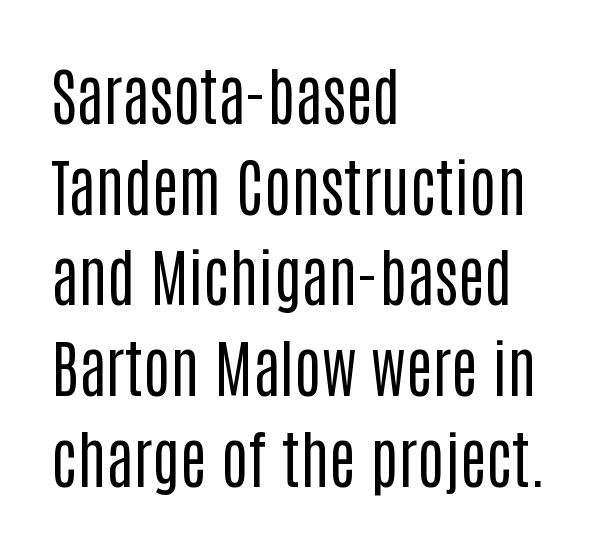
The typesetting does not lean heavy: it is not bold. Any mark beneath the type? The region is blank. The face used here is rendered with its standard letterfit. To sum up the face: it is a sans, with no serifs.
